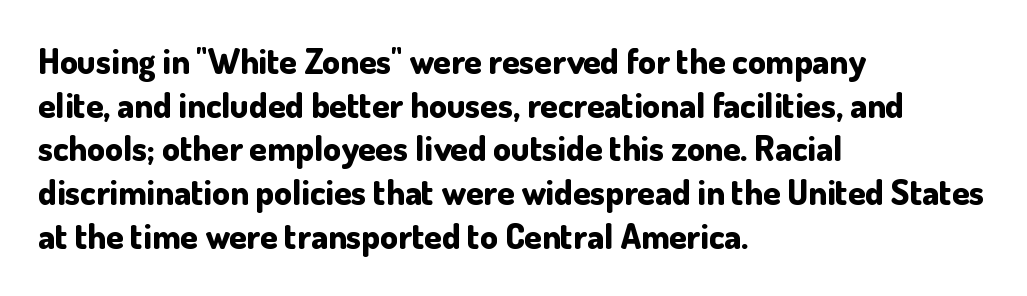
These lines carry a lot of weight — the face is fully bold. Designer's note — italics off, roman on. The typeface chosen for these lines omits serifs. Nothing unusual about the tracking: characters are spaced as the font intends. Reading down the block, your eye returns to a fixed left position each line.
